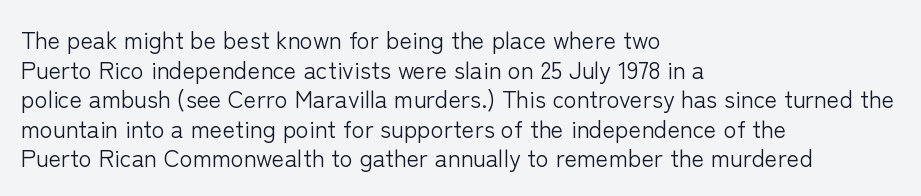
Words appear dense and cohesive because spacing is normal. Stem width sits at or under what a default text font uses. Honestly, there is no underline to notice here at all. The lettering stays uniformly vertical, giving the passage a roman look.
